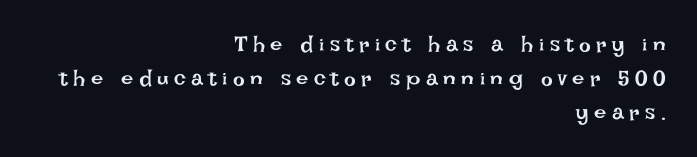
Rendered with straight, roman letterforms. The passage is arranged like a letterhead date or caption credit — flush right. Clear beneath every line of the passage. The typeface has the unassuming heft of standard copy or less. How are the letters spaced? Widely, with obvious added tracking. The designer left line spacing at the default.
